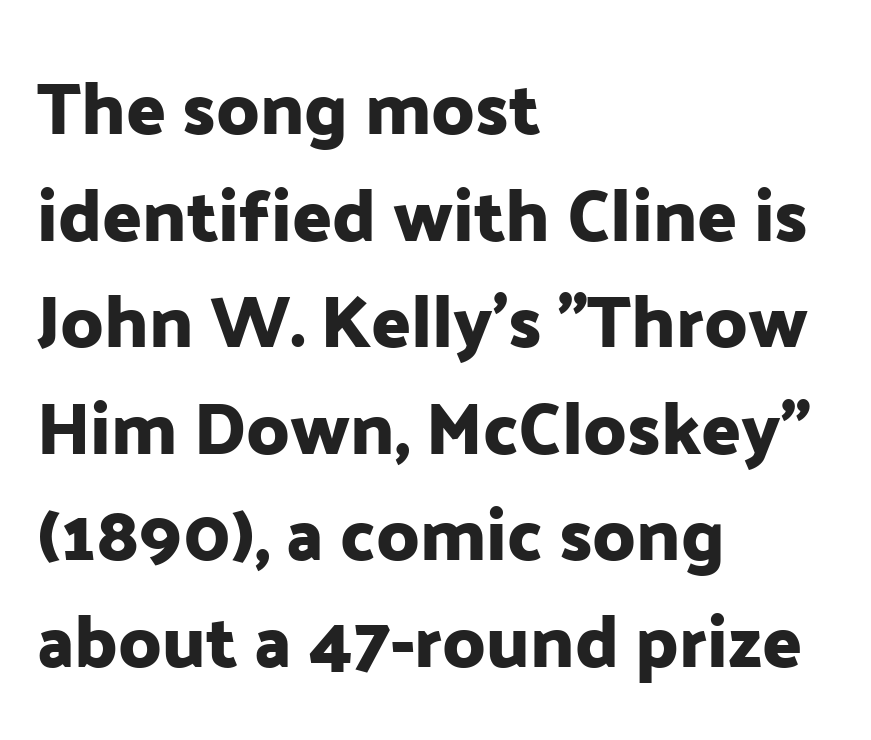
{"serif": "no", "italic": "no", "width": "normal", "stroke_contrast": "low", "x_height": "medium", "monospaced": "no", "underline": "no", "align": "left", "line_spacing": "normal", "line_spacing_ratio": 1.46, "letter_spacing": "normal", "letter_spacing_em": 0.0, "glyph_px": 73}
